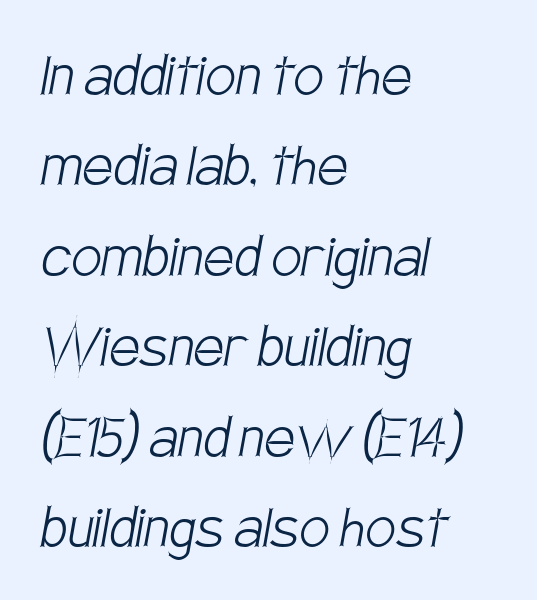
The image shows 68 px light, condensed sans-serif type; set left-aligned, normal line spacing (1.33x), normal letter spacing, not underlined; low stroke contrast and a large x-height.
